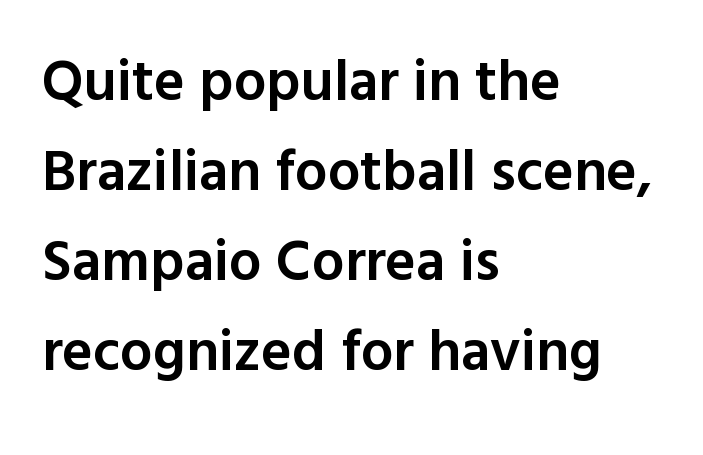
{"serif": "no", "italic": "no", "bold": "semi", "weight": "semibold", "width": "normal", "x_height": "medium", "monospaced": "no", "underline": "no", "align": "left", "line_spacing": "normal", "line_spacing_ratio": 1.55, "letter_spacing": "normal", "letter_spacing_em": 0.0, "glyph_px": 58}
